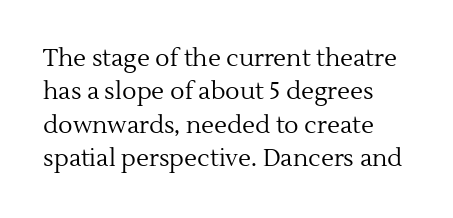
Is this a heavy cut? Hardly; it is regular or lighter. The type is set solid horizontally, with unmodified tracking. Rows of type keep a routine distance in the vertical direction. Rule under the text: the space is simply empty.
